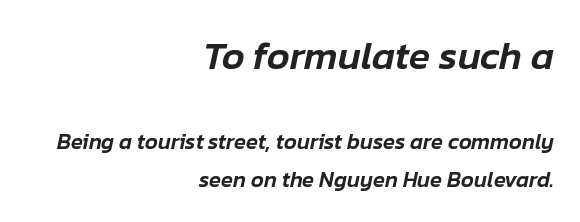
Q: Is the text italic (slanted)? A: Yes, it leans right by about 12 degrees.
Q: Is the text underlined? A: No.
Q: How is the paragraph aligned? A: Right-aligned.
Q: Is the spacing between letters normal or unusually wide? A: Normal.
Q: Which block of text is set in a larger size, the first (top) or the second (bottom)? A: The first (top) one.
Q: Width (condensed, normal, or wide)? A: Normal.
Q: Stroke contrast? A: Low.
Q: x-height? A: Medium.
Q: Monospaced? A: No.
